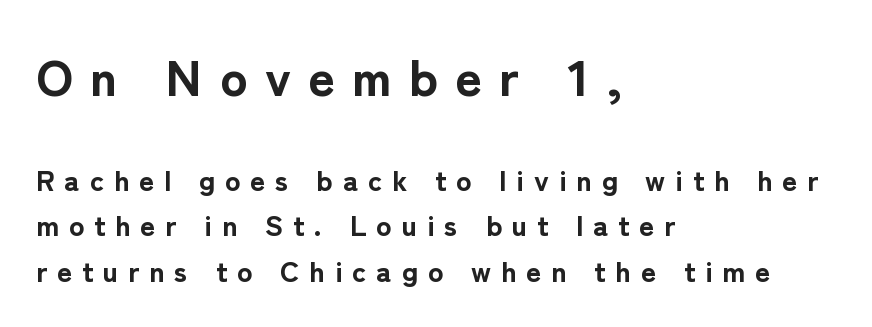
Q: Is the text bold? A: Yes.
Q: Is the text italic (slanted)? A: No, it is upright.
Q: Is the typeface a serif or a sans-serif typeface? A: Sans-serif.
Q: Is the text underlined? A: No.
Q: How is the paragraph aligned? A: Left-aligned.
Q: Is the spacing between letters normal or unusually wide? A: Unusually wide.
Q: Is the spacing between lines tight, normal or loose? A: Normal.
Q: Which block of text is set in a larger size, the first (top) or the second (bottom)? A: The first (top) one.
Q: Width (condensed, normal, or wide)? A: Normal.
Q: Stroke contrast? A: Low.
Q: x-height? A: Medium.
Q: Monospaced? A: No.
